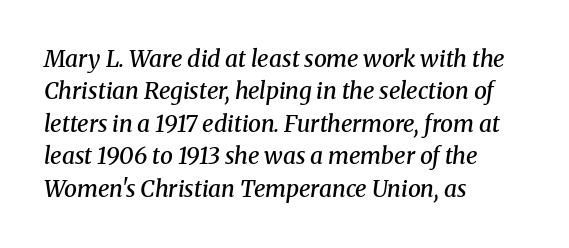
Q: Is the text bold? A: Semi-bold.
Q: Is the text italic (slanted)? A: Yes, it leans right by about 8 degrees.
Q: Is the text underlined? A: No.
Q: How is the paragraph aligned? A: Left-aligned.
Q: Is the spacing between letters normal or unusually wide? A: Normal.
Q: Is the spacing between lines tight, normal or loose? A: Normal.
